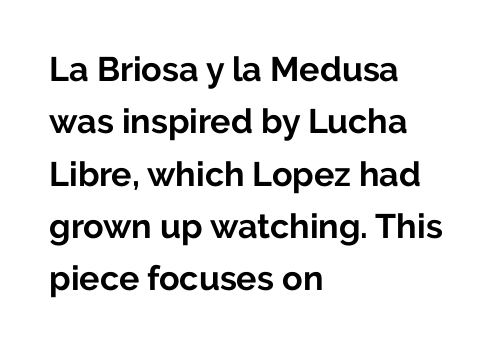
{"serif": "no", "italic": "no", "bold": "yes", "weight": "bold", "width": "normal", "stroke_contrast": "low", "x_height": "medium", "monospaced": "no", "underline": "no", "align": "left", "line_spacing": "normal", "line_spacing_ratio": 1.54, "letter_spacing": "normal", "letter_spacing_em": 0.0, "glyph_px": 34}
